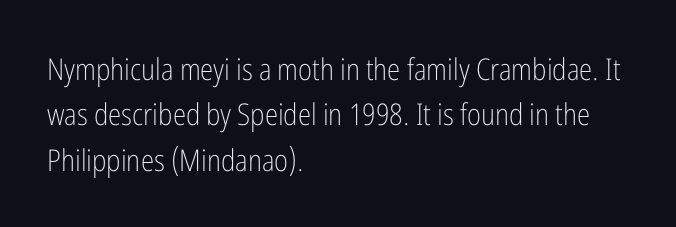
Q: Is the text bold? A: No.
Q: Is the text italic (slanted)? A: No, it is upright.
Q: Is the typeface a serif or a sans-serif typeface? A: Sans-serif.
Q: Is the text underlined? A: No.
Q: How is the paragraph aligned? A: Left-aligned.
Q: Is the spacing between letters normal or unusually wide? A: Normal.
Q: Is the spacing between lines tight, normal or loose? A: Normal.
Q: Width (condensed, normal, or wide)? A: Condensed.
Q: Stroke contrast? A: Low.
Q: x-height? A: Medium.
Q: Monospaced? A: No.
